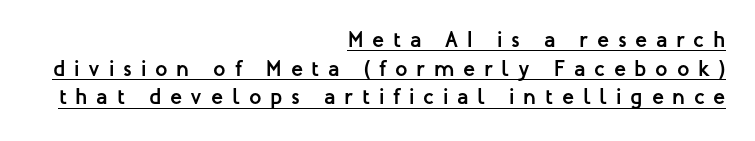
{"italic": "no", "bold": "yes", "underline": "yes", "align": "right", "line_spacing": "normal", "line_spacing_ratio": 1.3, "letter_spacing": "wide", "letter_spacing_em": 0.4, "glyph_px": 22}
